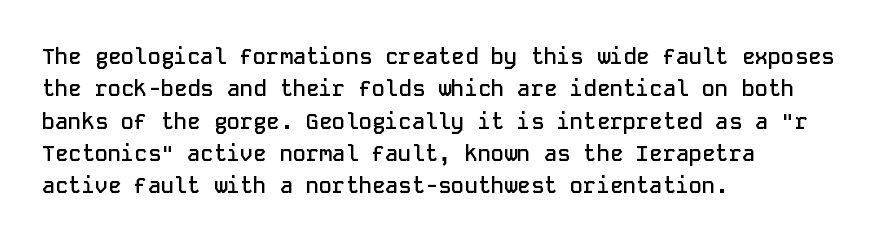
One glance says typical: line gaps are just what's usual. Type without underlining. The passage is arranged the way most books set body copy — flush left. The passage shown has conventional tracking throughout.
